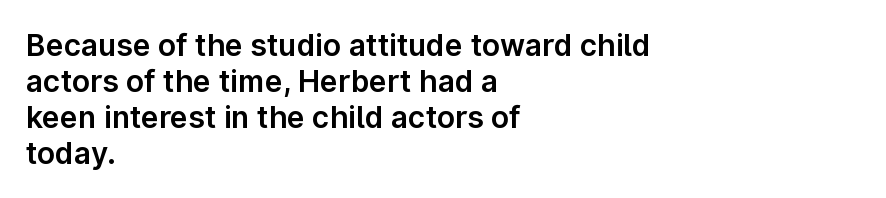
The image shows 30 px sans-serif type, upright; set left-aligned, line spacing 1.2x, normal letter spacing, not underlined; low stroke contrast and a medium x-height.
